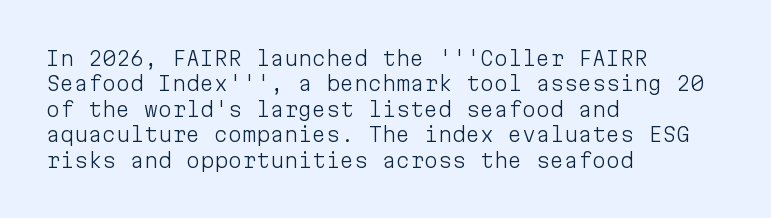
The image shows 20 px text type, upright; set left-aligned, normal line spacing (1.27x), normal letter spacing, not underlined.
